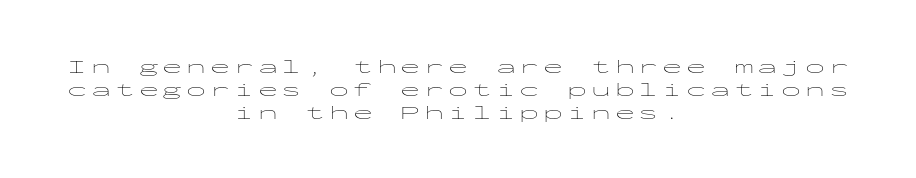
Successive baselines arrive quickly, one right under another. The foot of each line stays bare and open. Notice how the passage keeps no hard edge, just a central spine. A light-to-regular cut is what we see here. Quick note: not italic, upright.
